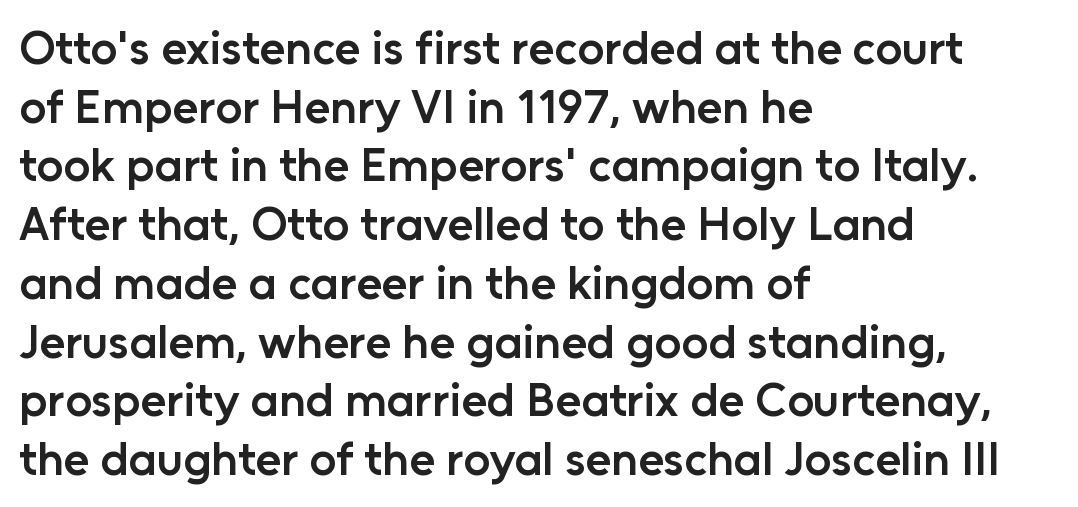
If you drew a line through each stem, it would be perfectly vertical. The glyphs have the mass of a demibold cut, below bold. Decoration check: the copy has no underline. A typesetter would call this proportional, since set widths differ per character.
